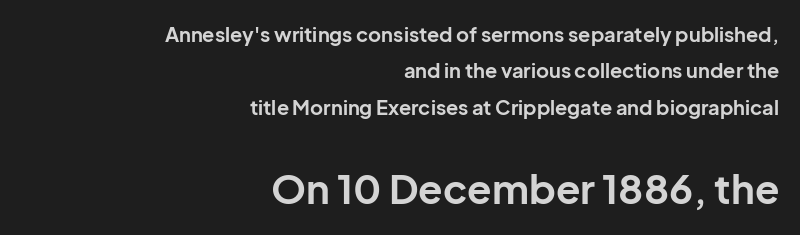
The image shows 40 px bold sans-serif type, upright; set right-aligned, line spacing 1.82x, normal letter spacing, not underlined; the second (bottom) block is 2.0x larger; low stroke contrast and a medium x-height.
